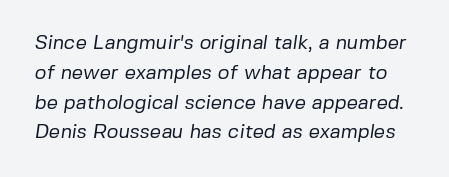
Inter-character spacing is left at the font's built-in metrics. These lines sit exactly where default settings would place them. Bold? No — there's no thickening of the strokes. Has an underline been added? It has not.
